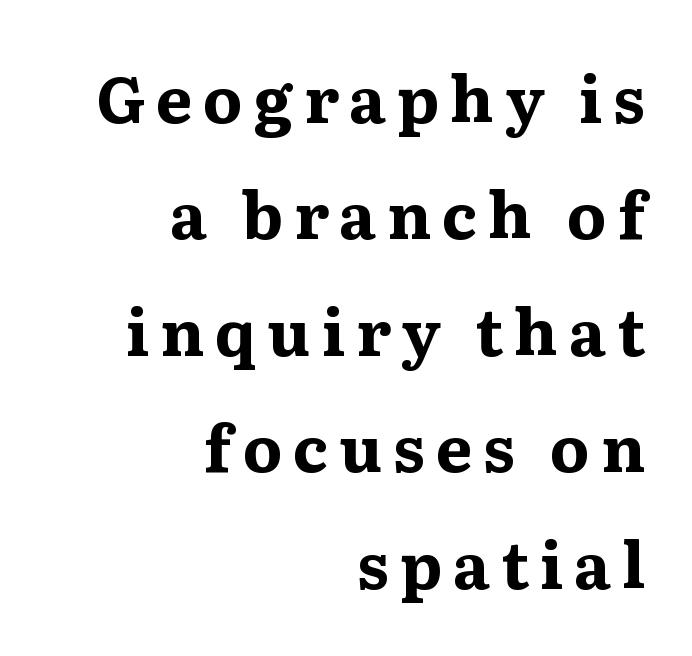
The strokes are fattened all the way to bold. Unmarked baselines from the first word to the last. This rendering uses right alignment, leaving the left contour irregular. Posture: upright roman.
